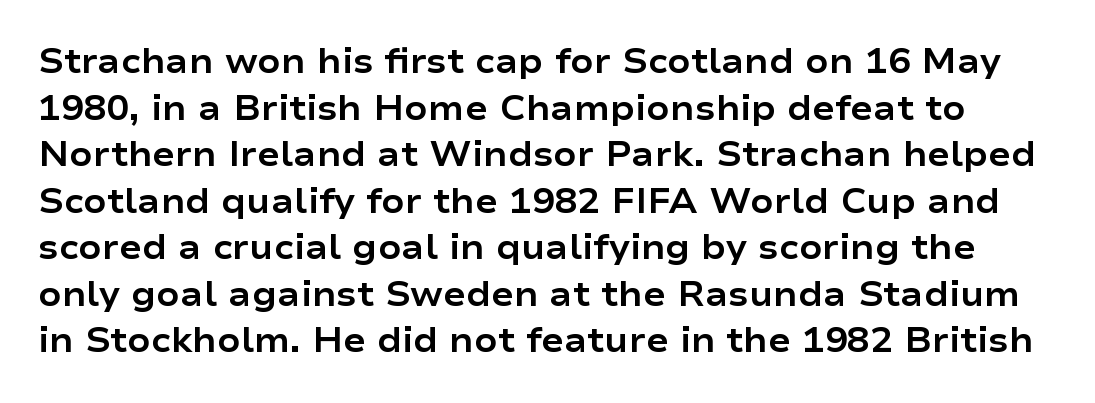
The glyphs are unaccompanied by any horizontal stroke below them. Stroke terminals: plain, sans-serif. Varying glyph widths throughout — classic text-font behaviour. Compared with typical body copy, the letter spacing here is the same. Italic: no, the glyphs are upright roman.
